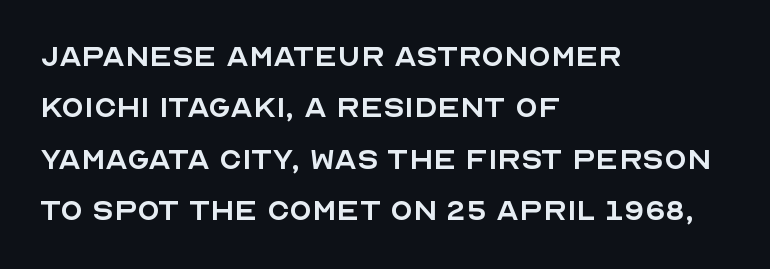
The image shows 37 px regular-weight sans-serif type, upright; set left-aligned, normal line spacing (1.39x), normal letter spacing, not underlined; a large x-height.
